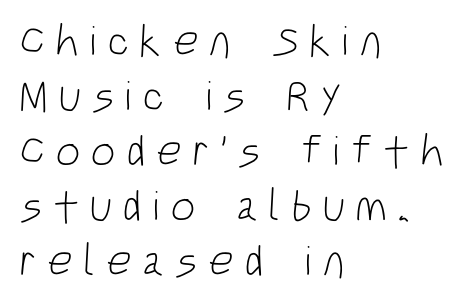
The image shows 44 px light, condensed sans-serif type; set left-aligned, normal line spacing (1.25x), unusually wide letter spacing (+0.24 em), not underlined; low stroke contrast and a large x-height.
